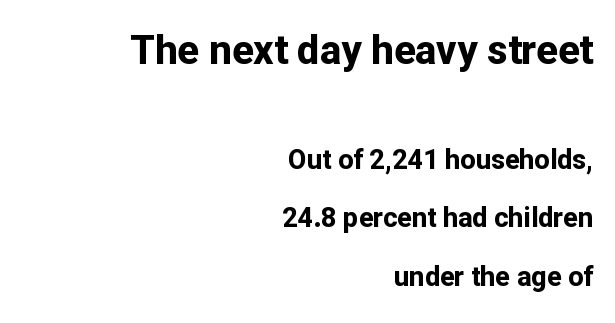
Which of the two is more prominent by size? The first, at the top. Just letters on the line, the space beneath them empty. Regarding leading, the lines here are spaced well apart. These words are printed bold, with thick strokes throughout.
